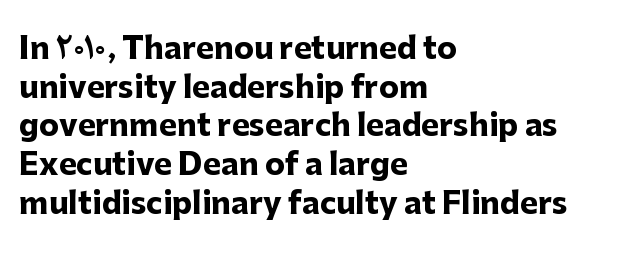
Q: Is the text bold? A: Yes.
Q: Is the text italic (slanted)? A: No, it is upright.
Q: Is the typeface a serif or a sans-serif typeface? A: Sans-serif.
Q: Is the text underlined? A: No.
Q: How is the paragraph aligned? A: Left-aligned.
Q: Is the spacing between letters normal or unusually wide? A: Normal.
Q: Is the spacing between lines tight, normal or loose? A: Normal.
Q: Width (condensed, normal, or wide)? A: Normal.
Q: Stroke contrast? A: Low.
Q: x-height? A: Medium.
Q: Monospaced? A: No.
